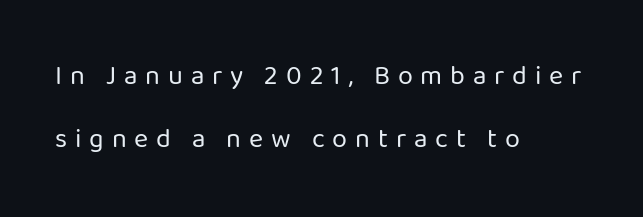
Quick note: not italic, upright. Each stroke keeps to a modest, everyday thickness or less. Quick note: underline off. If you measured baseline to baseline, you'd find a long distance.
